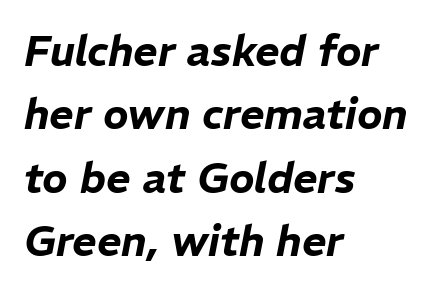
The image shows 42 px text type, italic (leaning right); set left-aligned, normal line spacing (1.51x), normal letter spacing, not underlined; low stroke contrast and a medium x-height.
